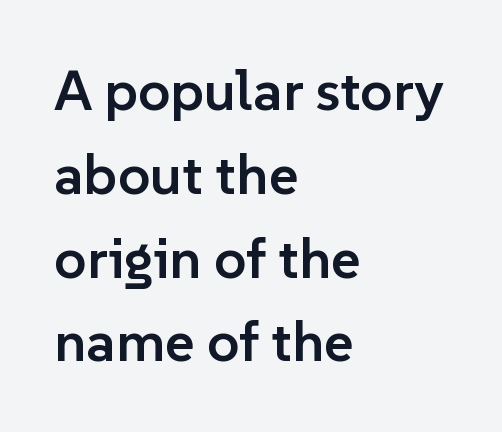
A sans-serif font was chosen for this passage. A typesetter would call this leading conventional body-copy spacing. Notice how the stems are strictly vertical — no italics here. Semibold letterforms, between regular and bold. Glyph-to-glyph distance matches everyday printed text. The passage shown is typed in a proportional face where columns would drift.
